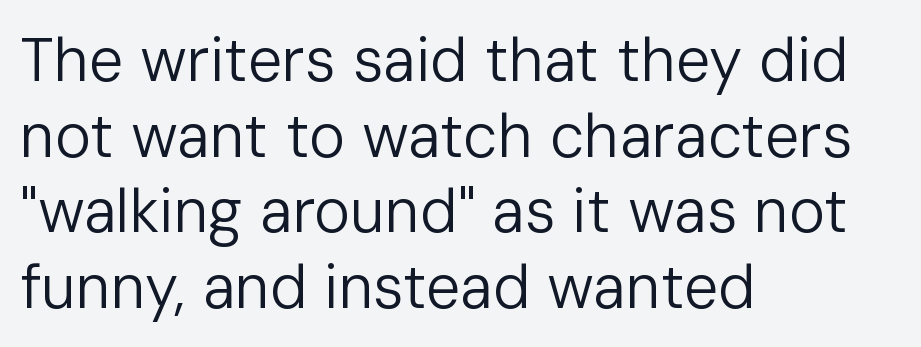
Q: Is the text bold? A: No.
Q: Is the text italic (slanted)? A: No, it is upright.
Q: Is the typeface a serif or a sans-serif typeface? A: Sans-serif.
Q: Is the text underlined? A: No.
Q: How is the paragraph aligned? A: Left-aligned.
Q: Is the spacing between letters normal or unusually wide? A: Normal.
Q: Width (condensed, normal, or wide)? A: Normal.
Q: Stroke contrast? A: Low.
Q: x-height? A: Medium.
Q: Monospaced? A: No.
